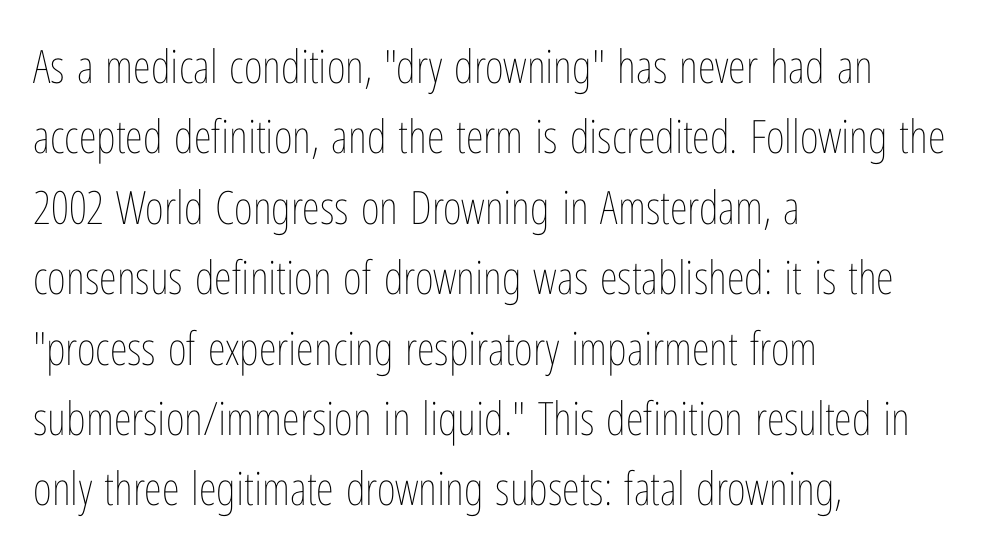
Q: Is the text bold? A: No.
Q: Is the text italic (slanted)? A: No, it is upright.
Q: Is the text underlined? A: No.
Q: How is the paragraph aligned? A: Left-aligned.
Q: Is the spacing between letters normal or unusually wide? A: Normal.
Q: Is the spacing between lines tight, normal or loose? A: Normal.
Q: Width (condensed, normal, or wide)? A: Condensed.
Q: Stroke contrast? A: Low.
Q: x-height? A: Medium.
Q: Monospaced? A: No.
